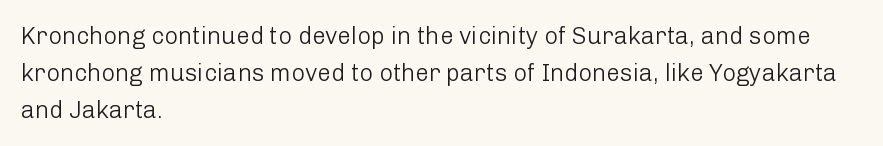
The image shows 24 px text type, upright; set left-aligned, normal line spacing (1.55x), normal letter spacing, not underlined.
